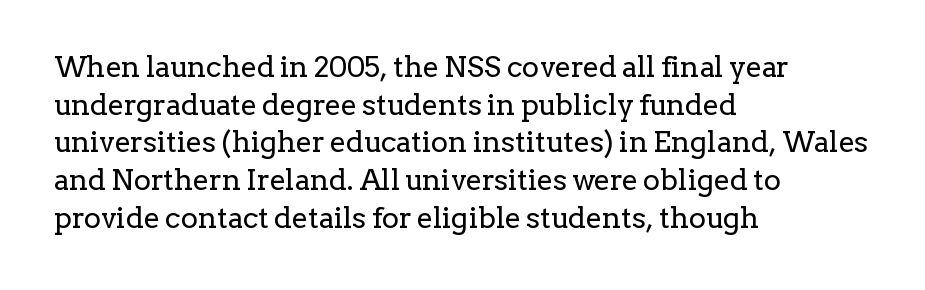
The image shows 29 px regular-weight serif type, upright; set left-aligned, normal line spacing (1.3x), normal letter spacing, not underlined; low stroke contrast and a medium x-height.
